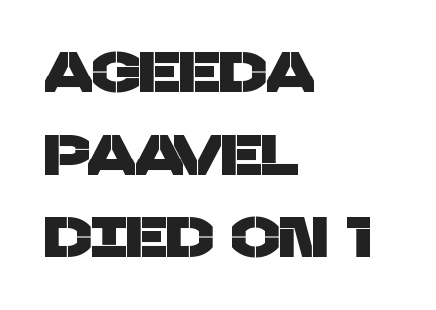
The image shows 57 px sans-serif type; set left-aligned, normal line spacing (1.45x), normal letter spacing, not underlined; low stroke contrast and a large x-height.
